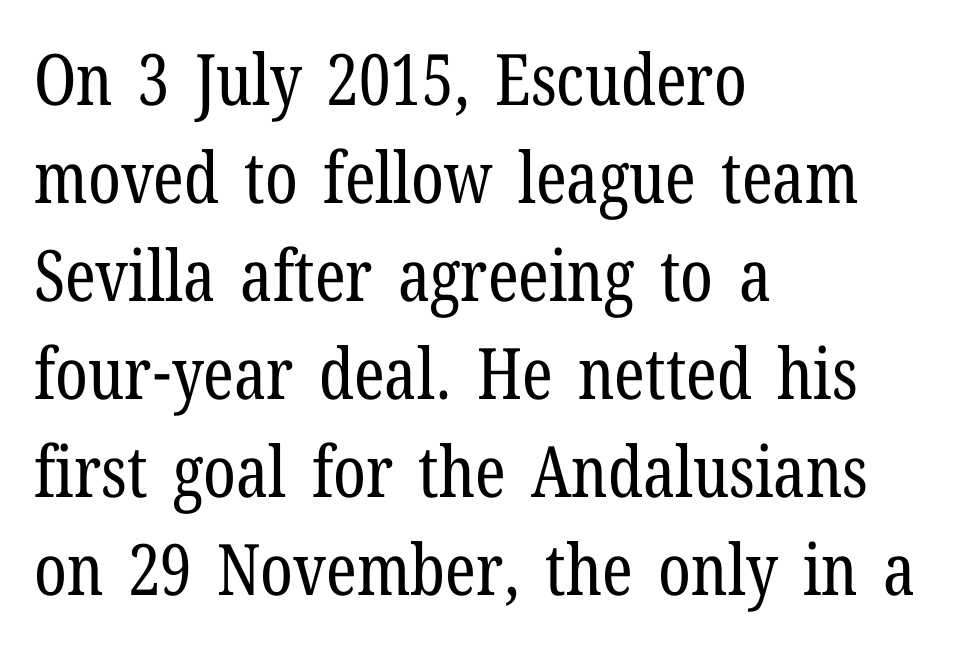
Q: Is the text bold? A: No.
Q: Is the text italic (slanted)? A: No, it is upright.
Q: Is the typeface a serif or a sans-serif typeface? A: Serif.
Q: Is the text underlined? A: No.
Q: How is the paragraph aligned? A: Left-aligned.
Q: Is the spacing between letters normal or unusually wide? A: Normal.
Q: Is the spacing between lines tight, normal or loose? A: Normal.
Q: Width (condensed, normal, or wide)? A: Condensed.
Q: Stroke contrast? A: Low.
Q: x-height? A: Medium.
Q: Monospaced? A: No.
